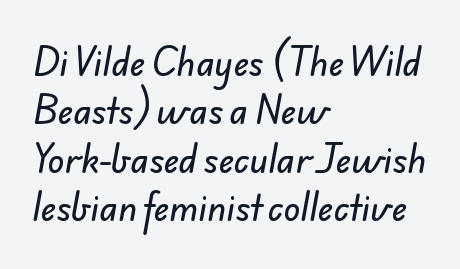
Q: Is the typeface a serif or a sans-serif typeface? A: Sans-serif.
Q: Is the text underlined? A: No.
Q: How is the paragraph aligned? A: Left-aligned.
Q: Is the spacing between letters normal or unusually wide? A: Normal.
Q: Is the spacing between lines tight, normal or loose? A: Normal.
Q: Width (condensed, normal, or wide)? A: Normal.
Q: Stroke contrast? A: Low.
Q: x-height? A: Small.
Q: Monospaced? A: No.
